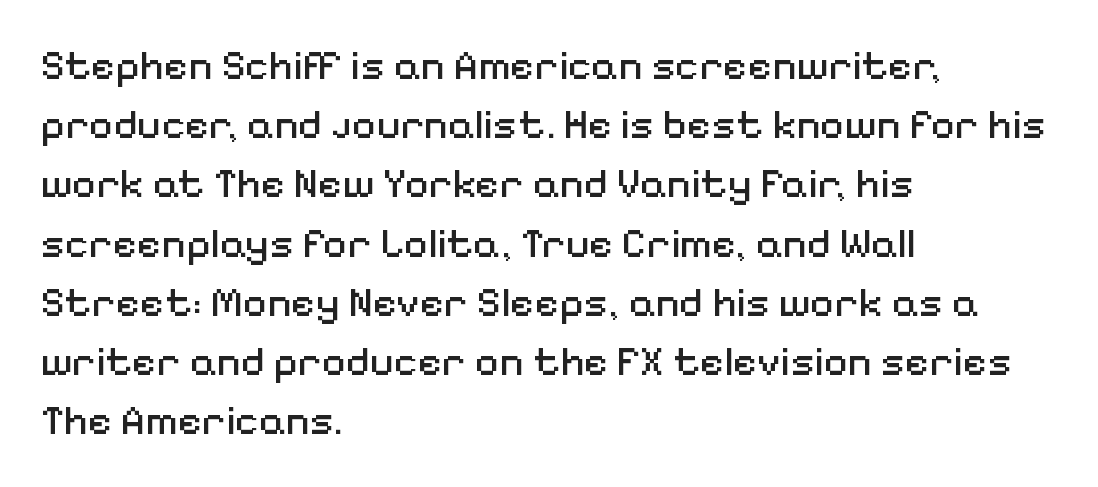
{"serif": "no", "italic": "no", "bold": "no", "weight": "regular", "width": "normal", "stroke_contrast": "medium", "x_height": "medium", "monospaced": "no", "underline": "no", "align": "left", "line_spacing": "normal", "line_spacing_ratio": 1.41, "letter_spacing": "normal", "letter_spacing_em": 0.0, "glyph_px": 42}
